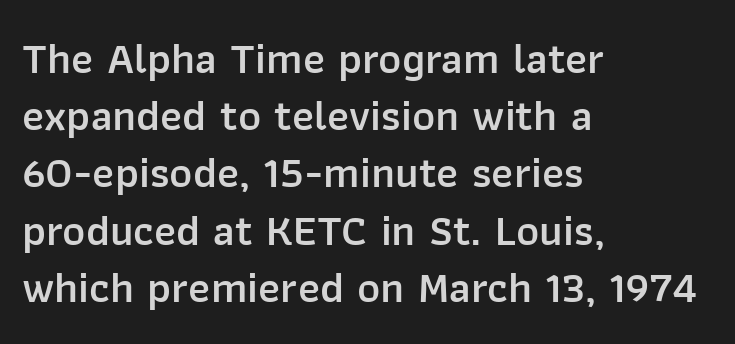
Line starts are locked; line ends wander. The lettering stays uniformly vertical, giving the passage a roman look. Vertical spacing — default. Just letters on the line, the space beneath them empty.
